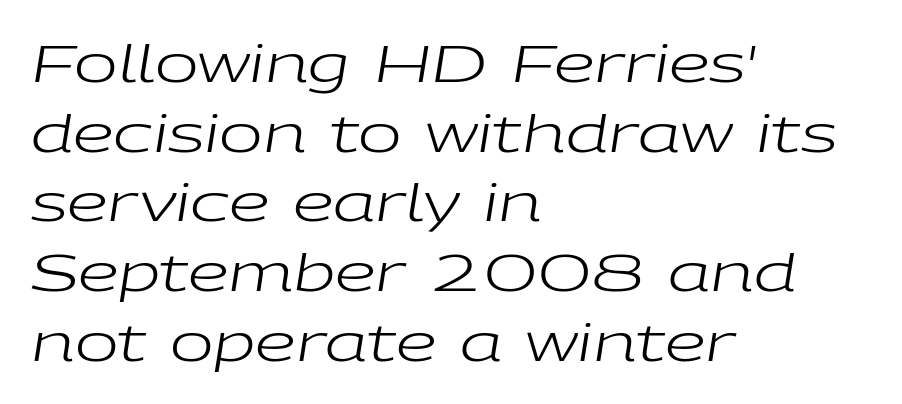
{"italic": "yes", "lean": "right", "slant_degrees": 9, "bold": "no", "weight": "regular", "width": "wide", "stroke_contrast": "low", "x_height": "medium", "monospaced": "no", "underline": "no", "align": "left", "line_spacing": "normal", "line_spacing_ratio": 1.34, "letter_spacing": "normal", "letter_spacing_em": 0.0, "glyph_px": 52}
